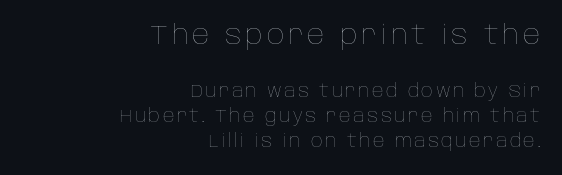
Q: Is the text bold? A: No.
Q: Is the text italic (slanted)? A: No, it is upright.
Q: Is the text underlined? A: No.
Q: How is the paragraph aligned? A: Right-aligned.
Q: Is the spacing between lines tight, normal or loose? A: Normal.
Q: Which block of text is set in a larger size, the first (top) or the second (bottom)? A: The first (top) one.
